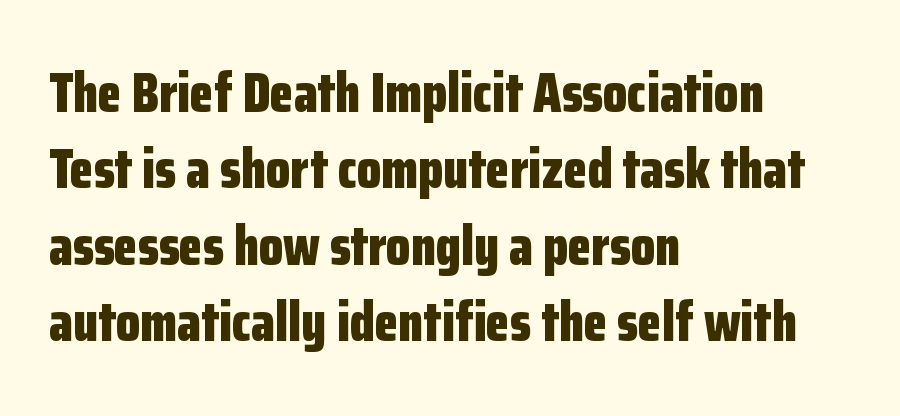
Q: Is the text bold? A: Yes.
Q: Is the text italic (slanted)? A: No, it is upright.
Q: Is the typeface a serif or a sans-serif typeface? A: Sans-serif.
Q: Is the text underlined? A: No.
Q: How is the paragraph aligned? A: Left-aligned.
Q: Is the spacing between letters normal or unusually wide? A: Normal.
Q: Is the spacing between lines tight, normal or loose? A: Normal.
Q: Width (condensed, normal, or wide)? A: Condensed.
Q: Stroke contrast? A: Low.
Q: x-height? A: Medium.
Q: Monospaced? A: No.
